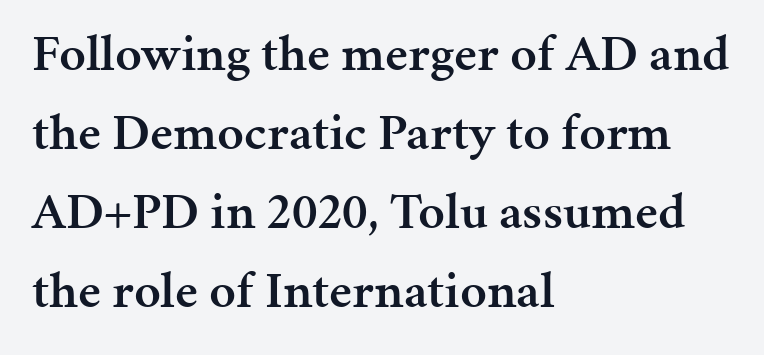
No word sits above an underline. Classification — serif. Notice the strokes are somewhat thickened but not fully heavy: this is a semibold. Here the designer chose a conventional face with non-uniform glyph widths. The gaps between neighbouring characters are ordinary and unremarkable.
